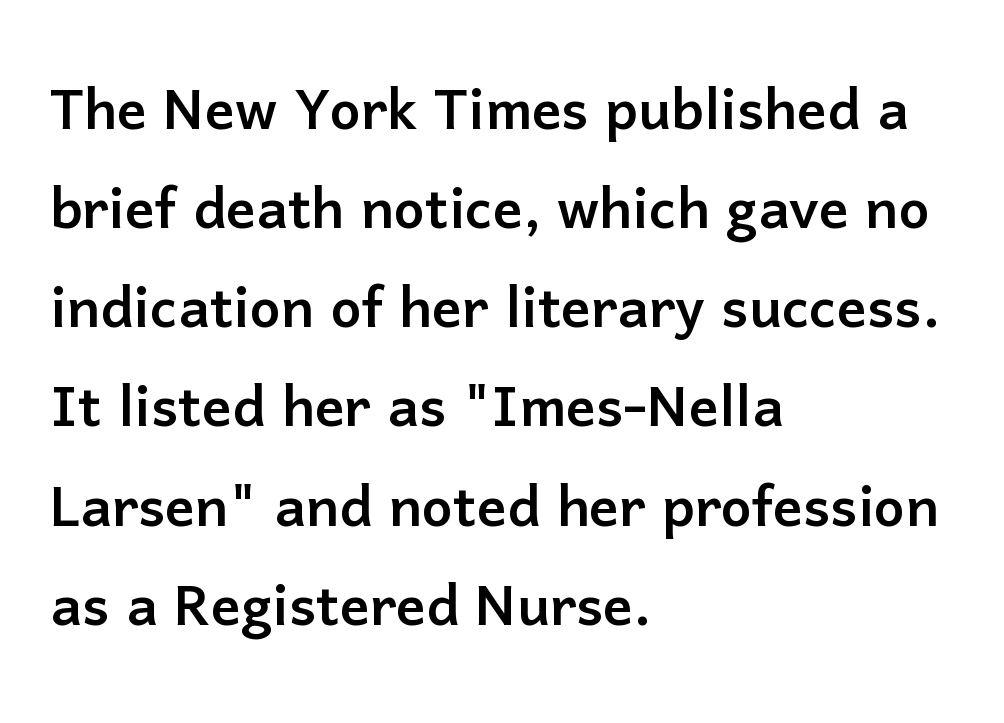
This is roman type, the default non-slanted kind. Is the block centered? No — it sits flush against the left margin. Is this a fixed-width face? No — the glyphs have proportional, varying widths. The letterforms sit shoulder to shoulder at normal distance.
